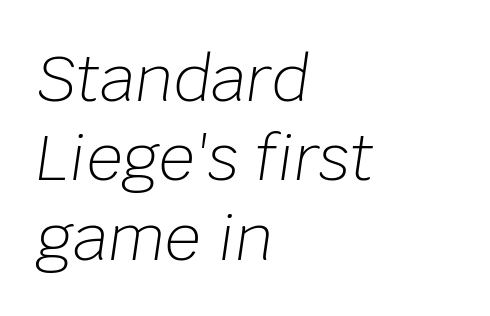
The image shows 63 px light type, italic (leaning right); set left-aligned, normal line spacing (1.26x), normal letter spacing, not underlined; low stroke contrast and a large x-height.
